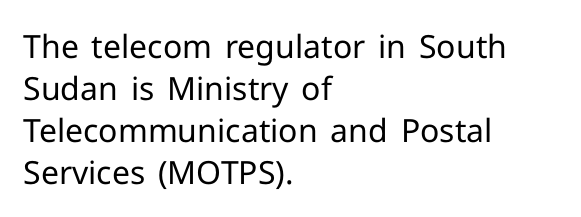
Q: Is the text bold? A: No.
Q: Is the text italic (slanted)? A: No, it is upright.
Q: Is the typeface a serif or a sans-serif typeface? A: Sans-serif.
Q: Is the text underlined? A: No.
Q: How is the paragraph aligned? A: Left-aligned.
Q: Is the spacing between letters normal or unusually wide? A: Normal.
Q: Is the spacing between lines tight, normal or loose? A: Normal.
Q: Width (condensed, normal, or wide)? A: Normal.
Q: Stroke contrast? A: Low.
Q: x-height? A: Medium.
Q: Monospaced? A: No.
